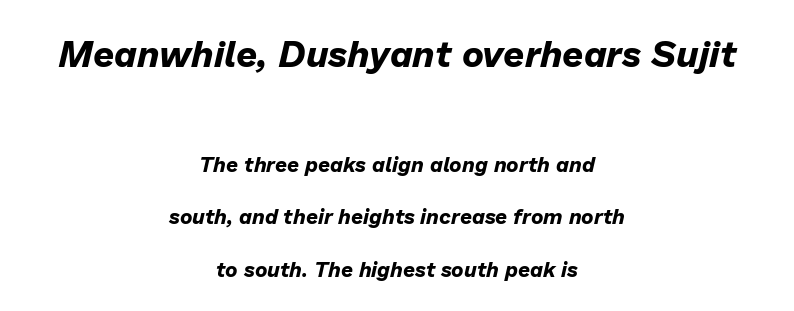
{"italic": "yes", "lean": "right", "slant_degrees": 13, "bold": "yes", "weight": "bold", "width": "normal", "stroke_contrast": "low", "x_height": "medium", "monospaced": "no", "underline": "no", "align": "center", "line_spacing": "loose", "line_spacing_ratio": 2.48, "letter_spacing": "normal", "letter_spacing_em": 0.0, "larger_block": "first", "size_ratio": 1.76, "glyph_px": 37}
